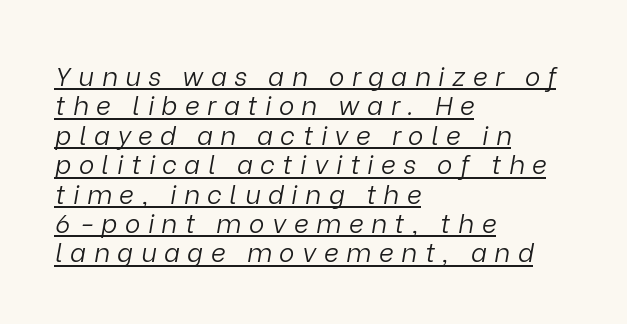
Weight: in the light-to-regular range. Line spacing here is tight. Is the block centered? No — it sits flush against the left margin. The string is rendered with underlining switched on. You could only call the tracking loose — the letters float apart. It's the slanting kind of type.
